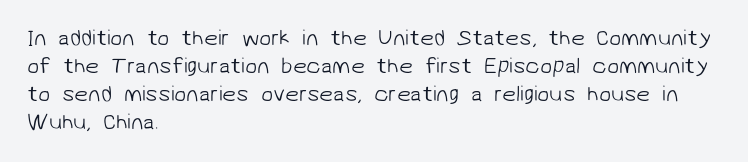
The image shows 22 px text type; set left-aligned, normal line spacing (1.28x), normal letter spacing, not underlined.
